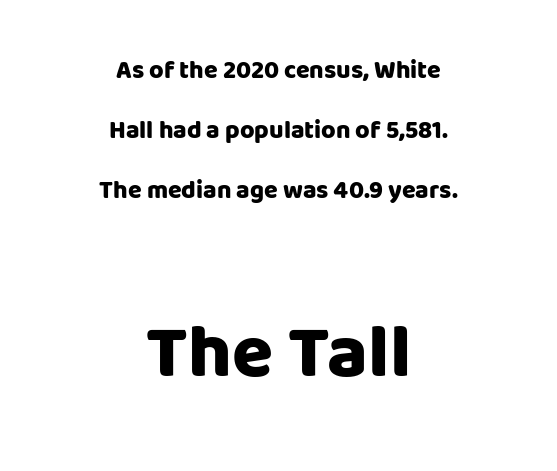
Caption: multi-line text, centered on the measure. Do the characters align in a grid? No, the font is proportional. This rendering leaves character spacing at its baseline value. A bare baseline throughout the passage. The typesetting leans heavy: a genuine bold.
